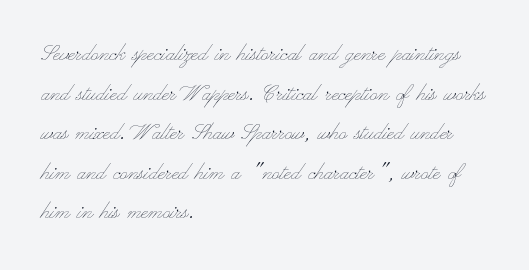
{"bold": "no", "underline": "no", "align": "left", "line_spacing": "normal", "line_spacing_ratio": 1.52, "letter_spacing": "normal", "letter_spacing_em": 0.0, "glyph_px": 26}
